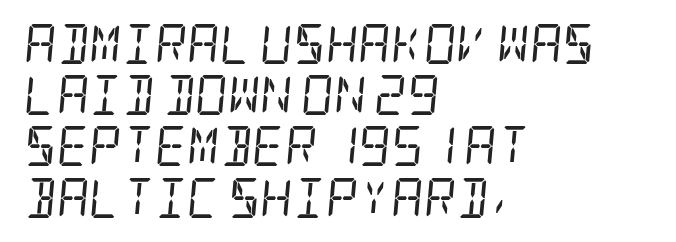
Q: Is the text bold? A: No.
Q: Is the text italic (slanted)? A: Yes, it leans right by about 5 degrees.
Q: Is the typeface a serif or a sans-serif typeface? A: Serif.
Q: Is the text underlined? A: No.
Q: How is the paragraph aligned? A: Left-aligned.
Q: Is the spacing between letters normal or unusually wide? A: Normal.
Q: Is the spacing between lines tight, normal or loose? A: Normal.
Q: Width (condensed, normal, or wide)? A: Condensed.
Q: Stroke contrast? A: Low.
Q: x-height? A: Large.
